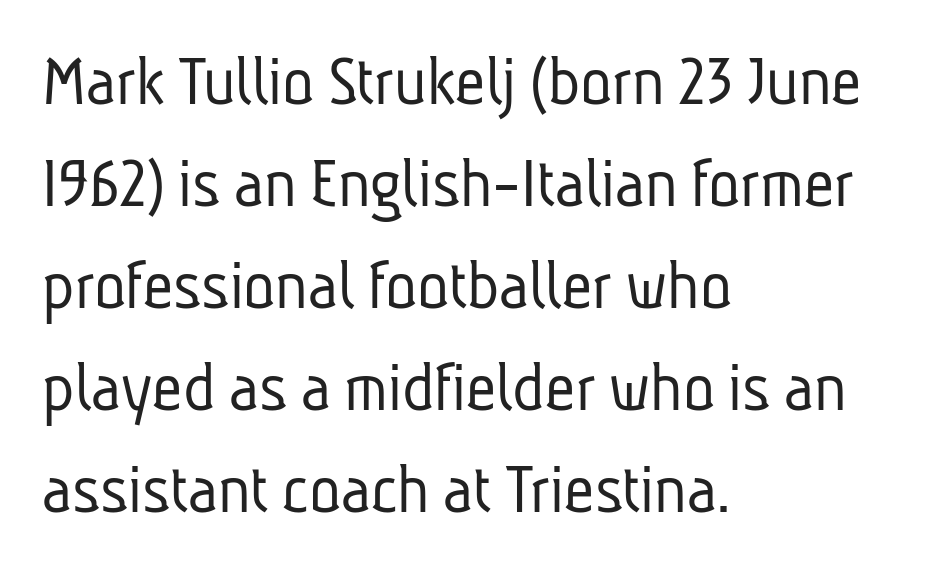
The text block is weighted toward the left margin, trailing off unevenly rightward. How are the letters spaced? Ordinarily, with no added tracking. Here the designer chose a conventional face with non-uniform glyph widths. Nothing heavy about these letters — not bold at all.
